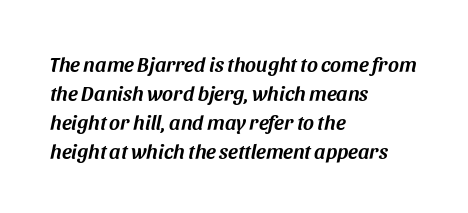
Q: Is the text italic (slanted)? A: Yes, it leans right by about 11 degrees.
Q: Is the text underlined? A: No.
Q: How is the paragraph aligned? A: Left-aligned.
Q: Is the spacing between letters normal or unusually wide? A: Normal.
Q: Is the spacing between lines tight, normal or loose? A: Normal.
